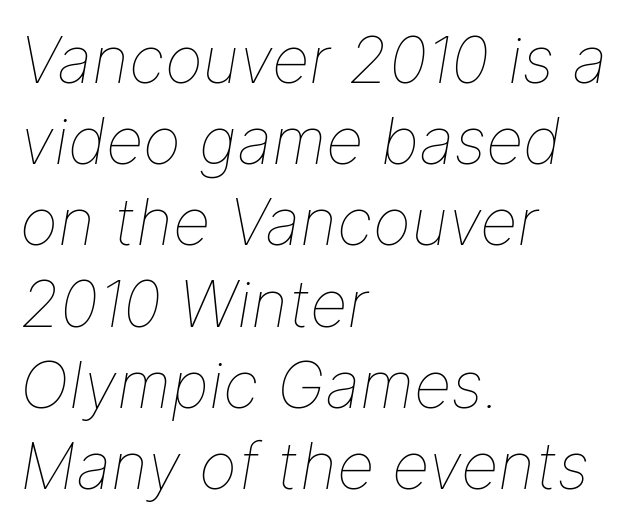
Is this a fixed-width face? No — the glyphs have proportional, varying widths. The strip under each line holds only bare page. Teacher's note: observe the even left margin — that is flush-left alignment. No extra ink here — the face is not bold. Words appear dense and cohesive because spacing is normal.
